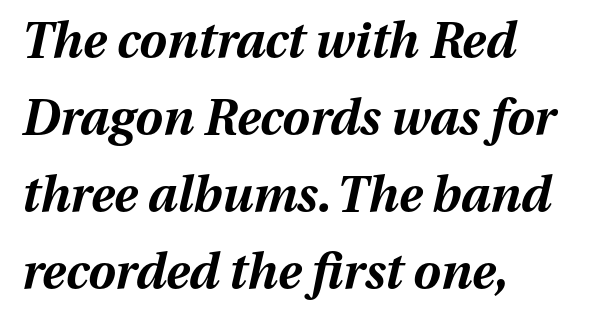
{"italic": "yes", "lean": "right", "slant_degrees": 13, "bold": "yes", "weight": "bold", "width": "normal", "stroke_contrast": "medium", "x_height": "medium", "monospaced": "no", "underline": "no", "align": "left", "line_spacing": "normal", "line_spacing_ratio": 1.57, "letter_spacing": "normal", "letter_spacing_em": 0.0, "glyph_px": 49}
